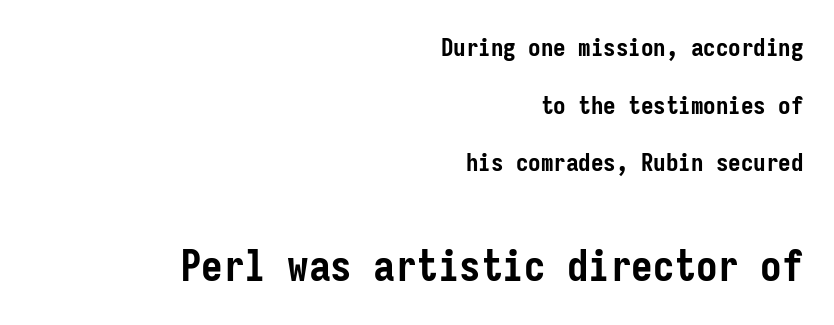
A typesetter would call this monospace, since all characters share one set width. Short note: letters normally spaced. Serifs: no, the terminals of the letterforms are clean. The compositor pushed each line to the right boundary.
